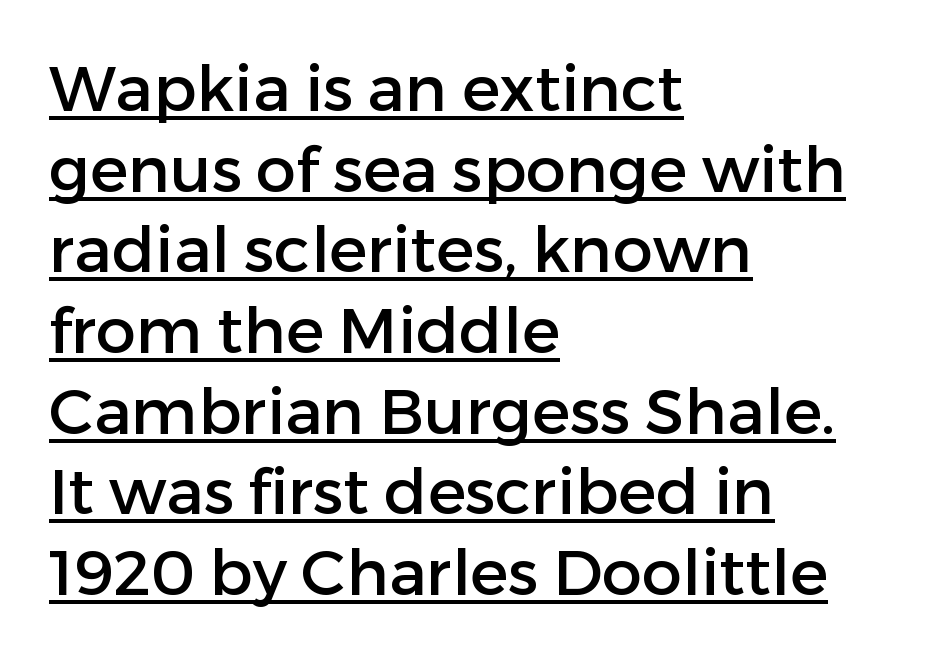
{"serif": "no", "italic": "no", "width": "normal", "stroke_contrast": "low", "x_height": "medium", "monospaced": "no", "underline": "yes", "align": "left", "line_spacing": "normal", "line_spacing_ratio": 1.26, "letter_spacing": "normal", "letter_spacing_em": 0.0, "glyph_px": 64}
